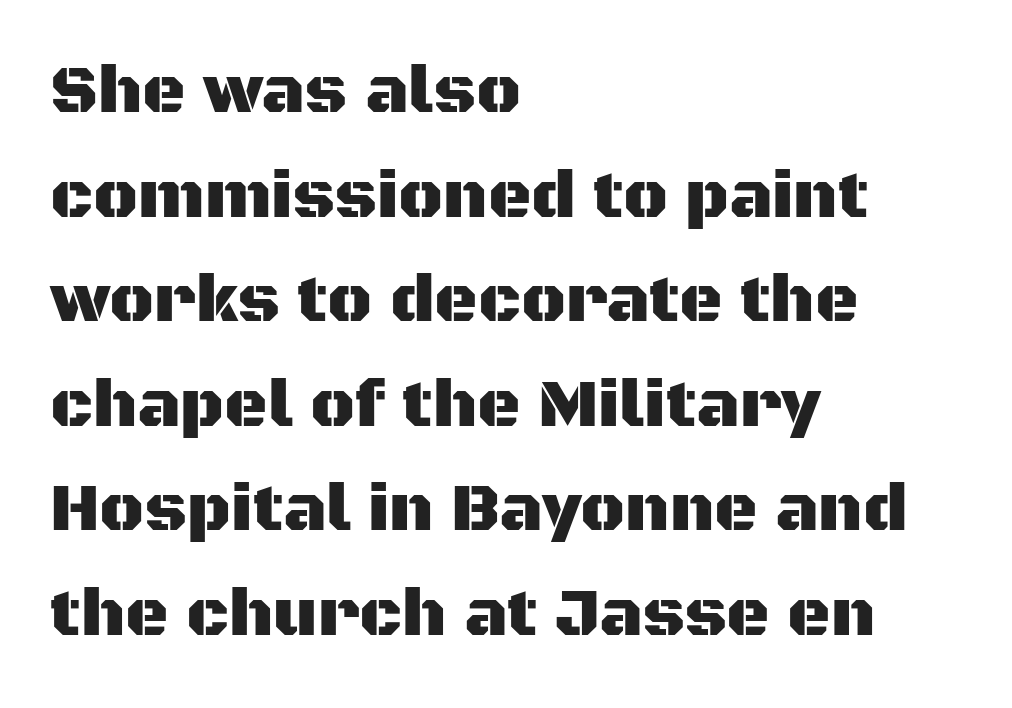
{"serif": "no", "italic": "no", "width": "normal", "stroke_contrast": "medium", "x_height": "large", "monospaced": "no", "underline": "no", "align": "left", "line_spacing": "normal", "line_spacing_ratio": 1.56, "letter_spacing": "normal", "letter_spacing_em": 0.0, "glyph_px": 67}
